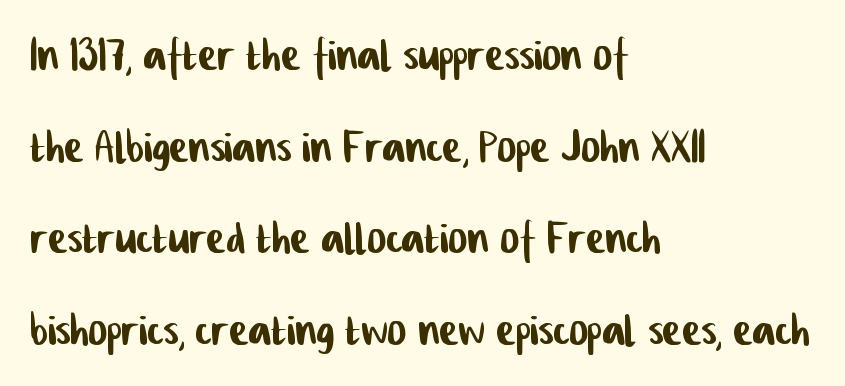
The horizontal fit of the characters is conventional and even. Caption: multi-line text, flush left, ragged right. Each new line begins a customary step beneath the previous one. Proportional: the letters do not fall into vertical columns. The foot of each line stays bare and open. You can tell from the bare stems that sans-serif type was used.
